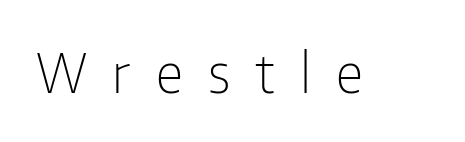
{"serif": "no", "italic": "no", "bold": "no", "weight": "light", "width": "condensed", "stroke_contrast": "low", "x_height": "medium", "monospaced": "no", "underline": "no", "letter_spacing": "wide", "letter_spacing_em": 0.46, "glyph_px": 55}
